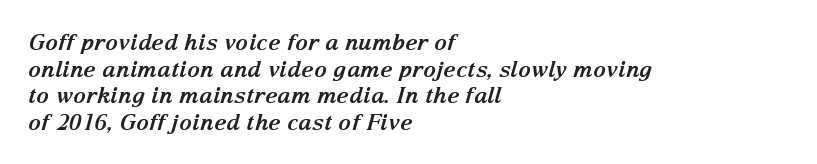
On the weight axis this lands at bold, roughly 700. Unmarked baselines from the first word to the last. The passage shown leans; its letterforms are oblique. Observe the ordinary spacing: letters are neighbours, not strangers.
